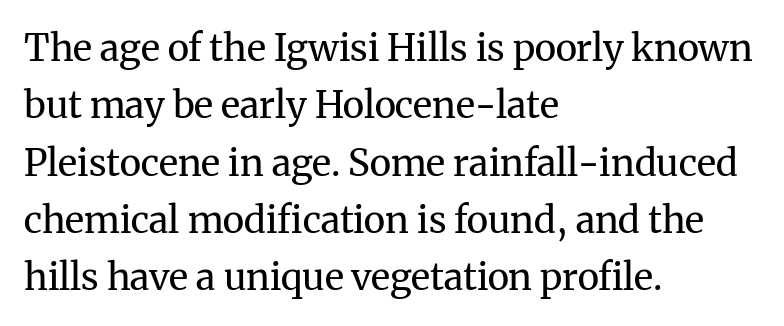
The vertical gap from one line to the next is medium. The passage shown has conventional tracking throughout. The rendering anchors every line to the left-hand side. Each letter keeps its own natural width here, so spacing adapts to shape.
